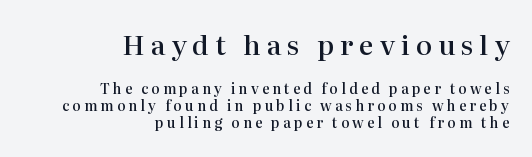
Q: Is the text bold? A: Semi-bold.
Q: Is the text italic (slanted)? A: No, it is upright.
Q: Is the text underlined? A: No.
Q: How is the paragraph aligned? A: Right-aligned.
Q: Is the spacing between letters normal or unusually wide? A: Unusually wide.
Q: Which block of text is set in a larger size, the first (top) or the second (bottom)? A: The first (top) one.
